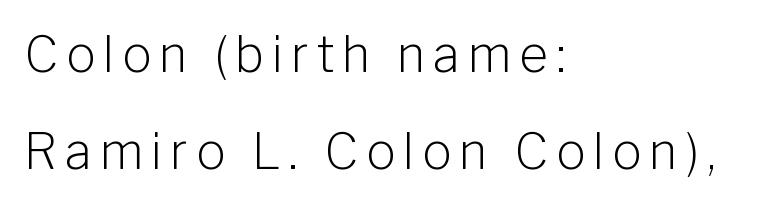
{"serif": "no", "italic": "no", "bold": "no", "weight": "light", "width": "normal", "stroke_contrast": "low", "x_height": "medium", "monospaced": "no", "underline": "no", "align": "left", "line_spacing": "loose", "line_spacing_ratio": 1.97, "glyph_px": 49}
